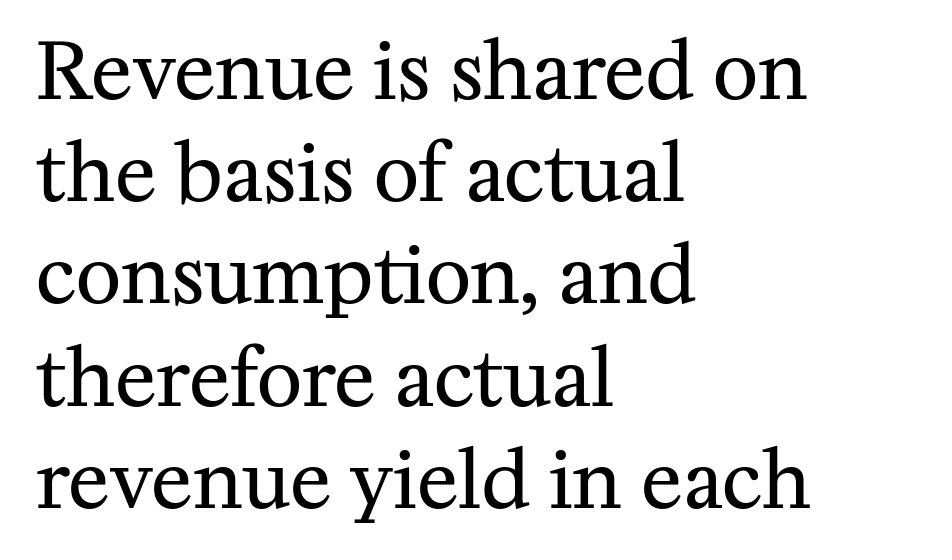
The image shows 78 px regular-weight serif type, upright; set left-aligned, normal line spacing (1.31x), normal letter spacing, not underlined; medium stroke contrast and a medium x-height.
